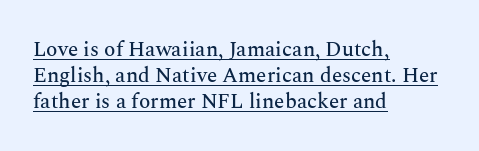
Q: Is the text italic (slanted)? A: No, it is upright.
Q: Is the text underlined? A: Yes.
Q: How is the paragraph aligned? A: Left-aligned.
Q: Is the spacing between letters normal or unusually wide? A: Normal.
